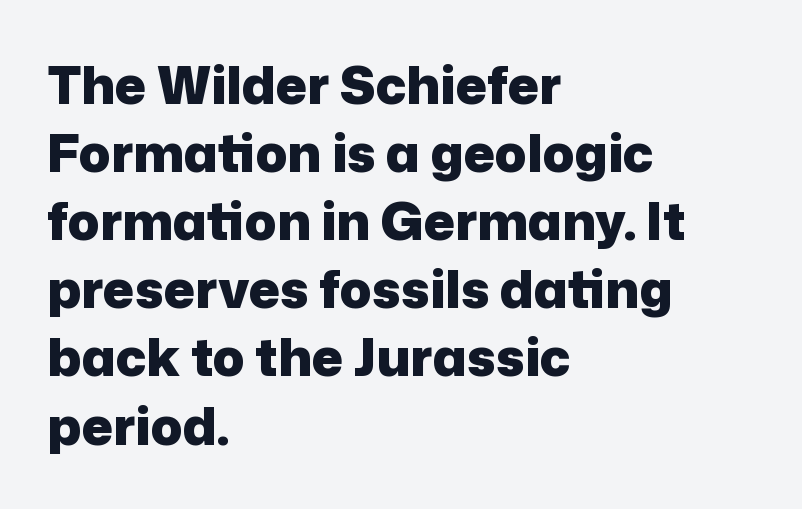
A full-strength bold gives these letters their thick strokes. The letterforms sit shoulder to shoulder at normal distance. You could not count columns in this text — the font is proportionally spaced. These lines are composed in type without serifs. The setting favours the left margin, as ordinary paragraphs usually do.
